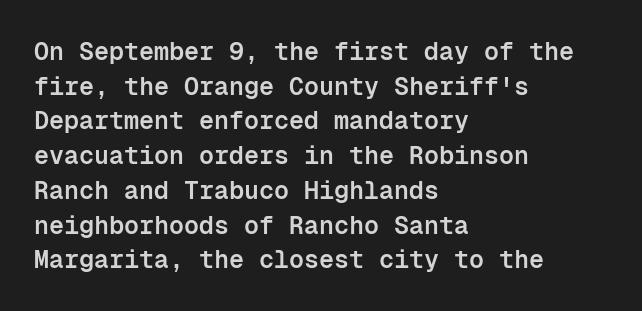
Quick note: underline off. The block of text has a typical density, with ordinary space between rows. Does the lettering tilt? It doesn't — this is upright. Characters follow at the spacing the type designer built in.
